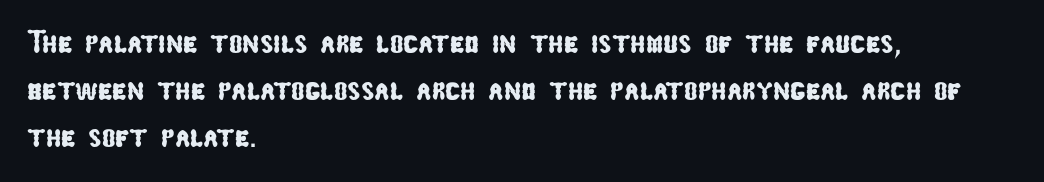
The image shows 32 px condensed sans-serif type; set left-aligned, normal line spacing (1.47x), normal letter spacing, not underlined; low stroke contrast and a medium x-height.
